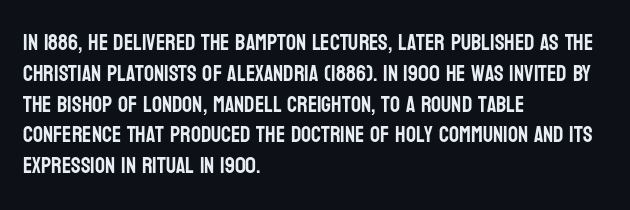
Q: Is the text italic (slanted)? A: No, it is upright.
Q: Is the text underlined? A: No.
Q: How is the paragraph aligned? A: Left-aligned.
Q: Is the spacing between letters normal or unusually wide? A: Normal.
Q: Is the spacing between lines tight, normal or loose? A: Normal.
